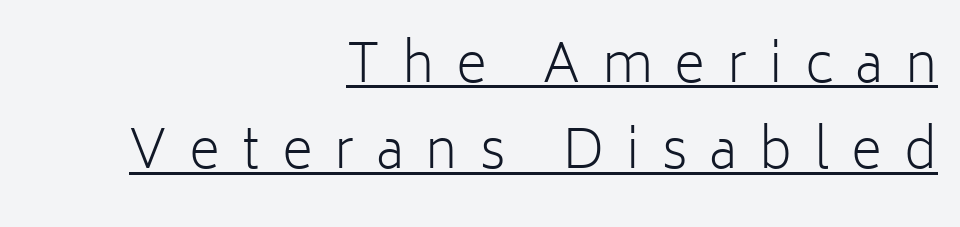
The image shows 53 px light sans-serif type, upright; set right-aligned, normal line spacing (1.63x), unusually wide letter spacing (+0.42 em), underlined; low stroke contrast and a medium x-height.
